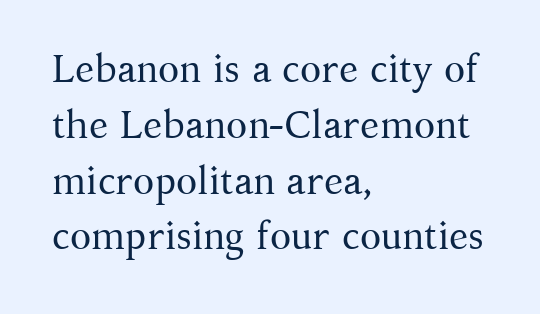
If you drew a line through each stem, it would be perfectly vertical. Nothing heavy about these letters — not bold at all. In terms of letterspacing, this is plain default setting. Underline: absent. If you drew a ruler down the left edge, every line would touch it. Successive baselines arrive at the customary interval.
